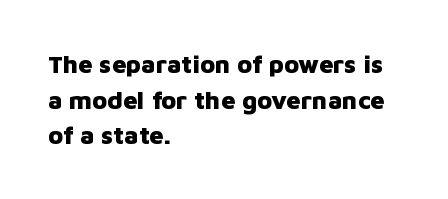
This rendering leaves character spacing at its baseline value. Any mark beneath the type? The region is blank. This is roman type, the default non-slanted kind. Pretty heavy lettering here — definitely bold. Notice how descenders clear the ascenders below comfortably — that's standard leading. All the whitespace from short lines collects on the right.
